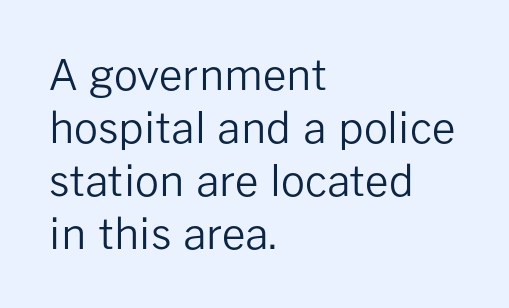
{"serif": "no", "italic": "no", "bold": "no", "weight": "regular", "width": "normal", "stroke_contrast": "low", "x_height": "medium", "monospaced": "no", "underline": "no", "align": "left", "line_spacing": "normal", "line_spacing_ratio": 1.26, "letter_spacing": "normal", "letter_spacing_em": 0.0, "glyph_px": 42}
